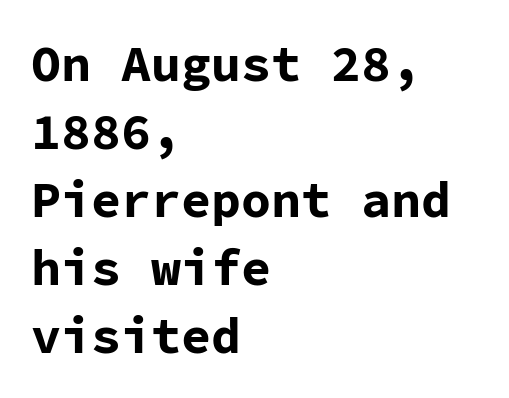
The image shows 50 px bold sans-serif type, upright, monospaced; set left-aligned, normal line spacing (1.36x), normal letter spacing, not underlined; low stroke contrast and a medium x-height.
